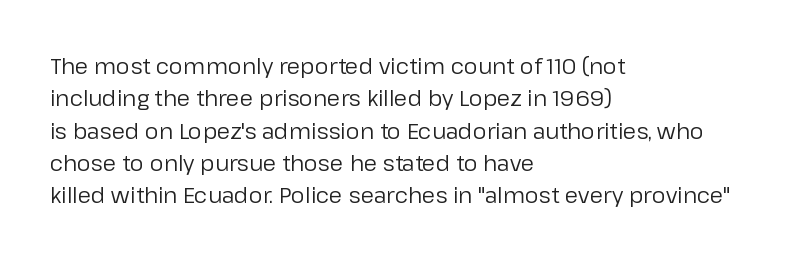
Q: Is the text bold? A: No.
Q: Is the text italic (slanted)? A: No, it is upright.
Q: Is the text underlined? A: No.
Q: How is the paragraph aligned? A: Left-aligned.
Q: Is the spacing between letters normal or unusually wide? A: Normal.
Q: Is the spacing between lines tight, normal or loose? A: Normal.
